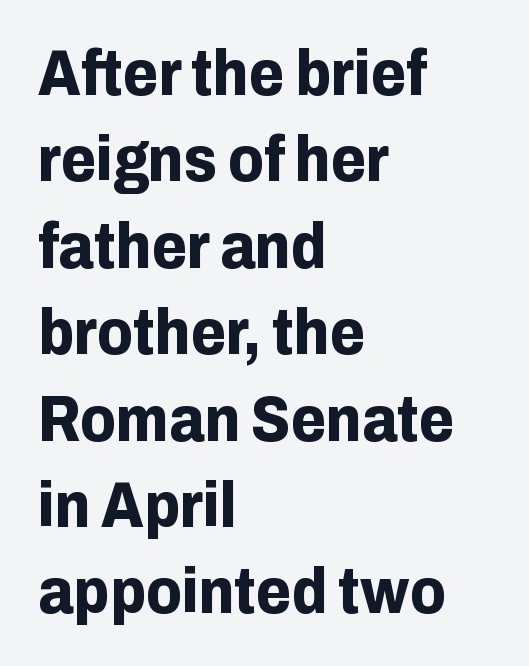
Q: Is the text bold? A: Yes.
Q: Is the text italic (slanted)? A: No, it is upright.
Q: Is the typeface a serif or a sans-serif typeface? A: Sans-serif.
Q: Is the text underlined? A: No.
Q: How is the paragraph aligned? A: Left-aligned.
Q: Is the spacing between letters normal or unusually wide? A: Normal.
Q: Is the spacing between lines tight, normal or loose? A: Normal.
Q: Width (condensed, normal, or wide)? A: Normal.
Q: Stroke contrast? A: Low.
Q: x-height? A: Medium.
Q: Monospaced? A: No.
